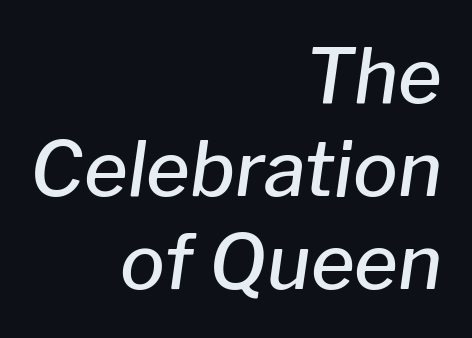
The image shows 75 px semibold type, italic (leaning right); set right-aligned, line spacing 1.24x, normal letter spacing, not underlined; low stroke contrast and a medium x-height.
